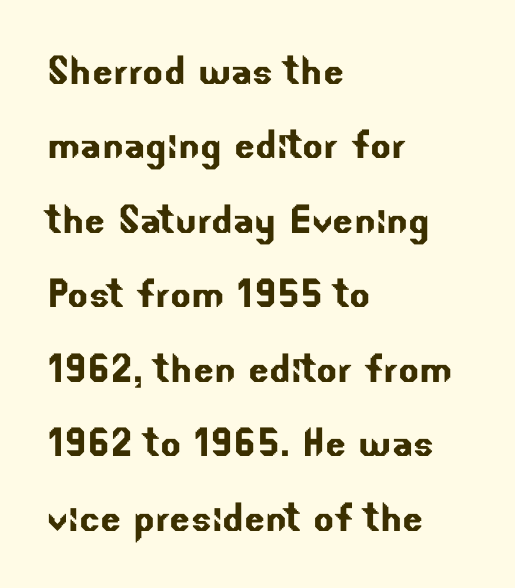
A typesetter would call this zero additional tracking. Vertically, the passage feels balanced, rows spaced as you'd expect. A typesetter would call this proportional, since set widths differ per character. Anything drawn beneath the words? Only blank space. A classic flush-left, rag-right setting is used for this passage.
